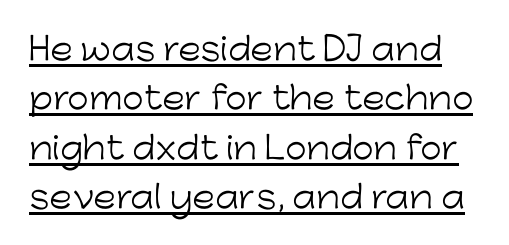
The image shows 31 px light sans-serif type, upright; set normal line spacing (1.59x), normal letter spacing, underlined; low stroke contrast and a medium x-height.
